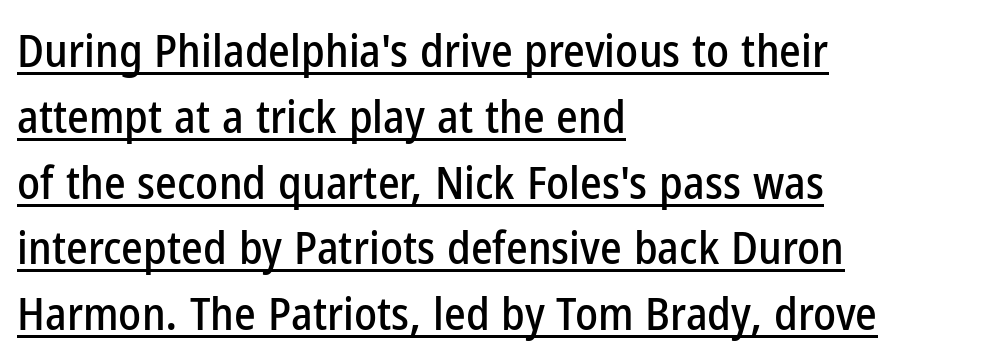
{"serif": "no", "italic": "no", "width": "condensed", "stroke_contrast": "low", "x_height": "medium", "monospaced": "no", "underline": "yes", "align": "left", "line_spacing": "normal", "line_spacing_ratio": 1.43, "letter_spacing": "normal", "letter_spacing_em": 0.0, "glyph_px": 46}
